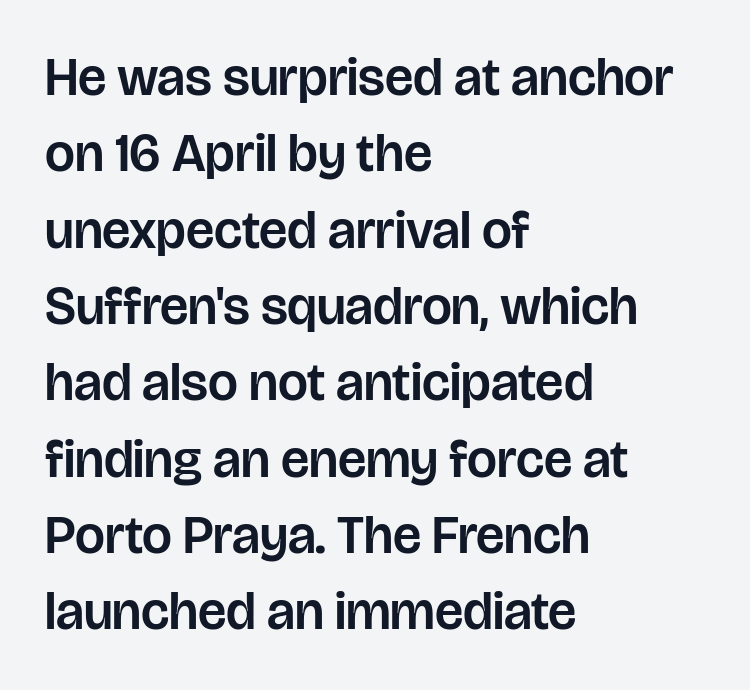
Q: Is the text italic (slanted)? A: No, it is upright.
Q: Is the typeface a serif or a sans-serif typeface? A: Sans-serif.
Q: Is the text underlined? A: No.
Q: How is the paragraph aligned? A: Left-aligned.
Q: Is the spacing between letters normal or unusually wide? A: Normal.
Q: Is the spacing between lines tight, normal or loose? A: Normal.
Q: Width (condensed, normal, or wide)? A: Normal.
Q: Stroke contrast? A: Low.
Q: x-height? A: Large.
Q: Monospaced? A: No.
